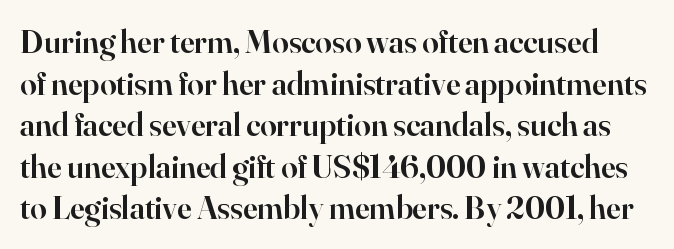
This sample has the flowing, uneven cadence of proportional lettering. No italicization has been applied; the sample stays upright. Nothing unusual about the tracking: characters are spaced as the font intends. The font is running at a semibold setting, under full bold. Line spacing here is normal. Type without underlining.
